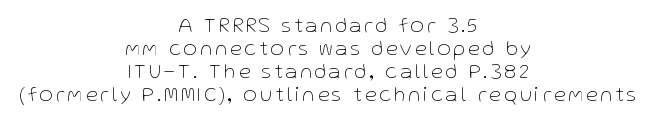
Q: Is the text bold? A: No.
Q: Is the text italic (slanted)? A: No, it is upright.
Q: Is the text underlined? A: No.
Q: How is the paragraph aligned? A: Centered.
Q: Is the spacing between lines tight, normal or loose? A: Tight.
